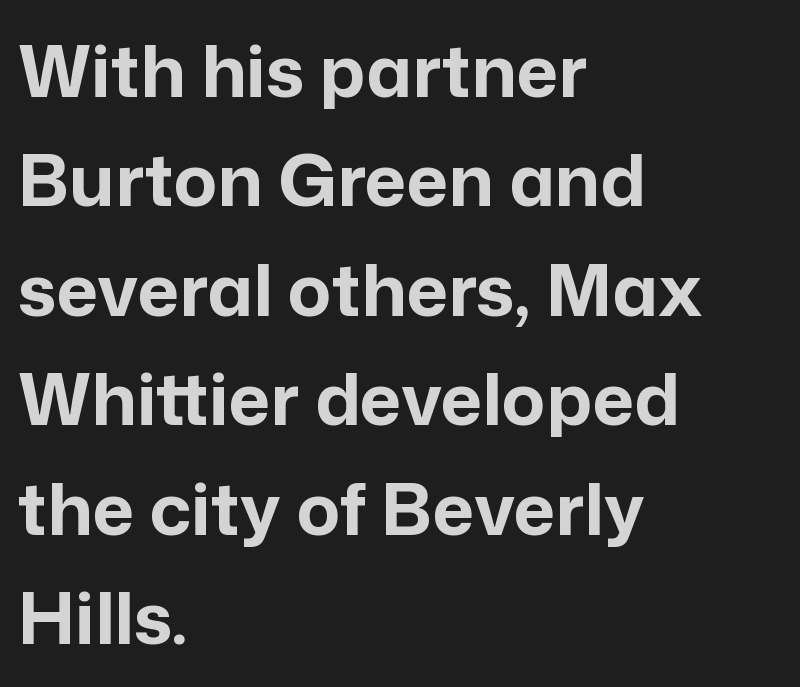
Q: Is the text bold? A: Yes.
Q: Is the text italic (slanted)? A: No, it is upright.
Q: Is the typeface a serif or a sans-serif typeface? A: Sans-serif.
Q: Is the text underlined? A: No.
Q: How is the paragraph aligned? A: Left-aligned.
Q: Is the spacing between letters normal or unusually wide? A: Normal.
Q: Is the spacing between lines tight, normal or loose? A: Normal.
Q: Width (condensed, normal, or wide)? A: Normal.
Q: Stroke contrast? A: Low.
Q: x-height? A: Medium.
Q: Monospaced? A: No.
